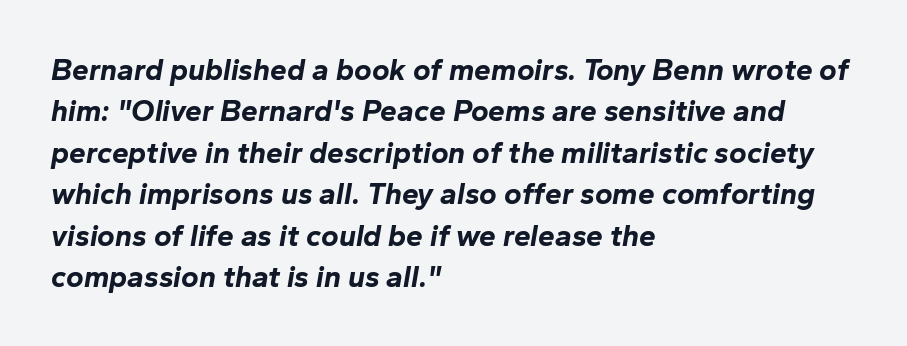
Q: Is the text bold? A: Yes.
Q: Is the text italic (slanted)? A: Yes, it leans right by about 10 degrees.
Q: Is the text underlined? A: No.
Q: How is the paragraph aligned? A: Left-aligned.
Q: Is the spacing between letters normal or unusually wide? A: Normal.
Q: Is the spacing between lines tight, normal or loose? A: Normal.
Q: Width (condensed, normal, or wide)? A: Normal.
Q: Stroke contrast? A: Low.
Q: x-height? A: Medium.
Q: Monospaced? A: No.
